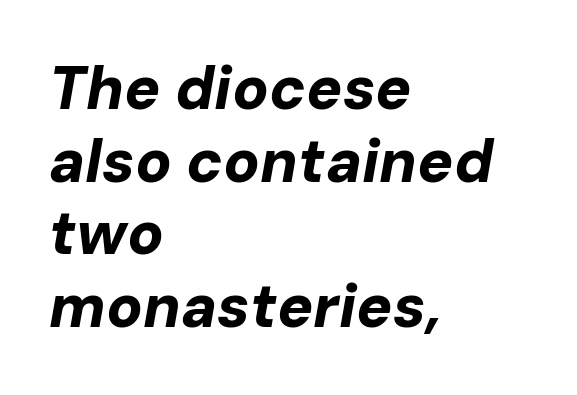
Look at the tracking — it's just the regular setting, nothing added. Casual observation: everything's shoved over to the left. Each letter keeps its own natural width here, so spacing adapts to shape. Underlining? Definitely not there. Posture: slanted.
